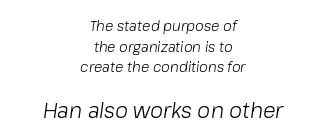
{"italic": "yes", "lean": "right", "slant_degrees": 8, "bold": "no", "underline": "no", "align": "center", "line_spacing": "normal", "line_spacing_ratio": 1.47, "letter_spacing": "normal", "letter_spacing_em": 0.0, "larger_block": "second", "size_ratio": 1.5, "glyph_px": 21}
